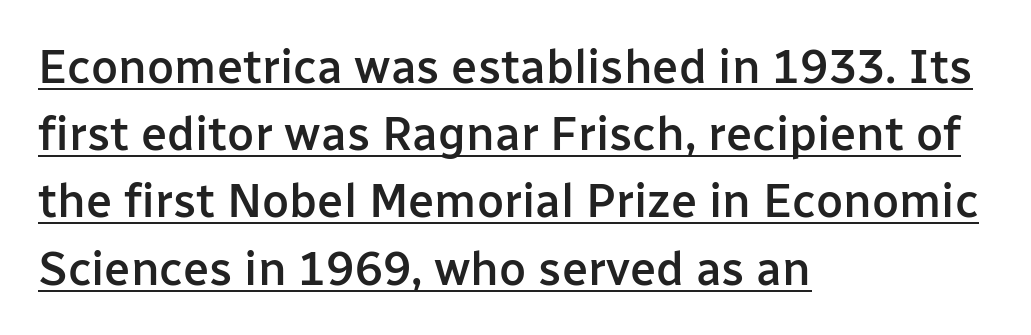
This rendering employs a face without finishing strokes, i.e., a sans-serif. Students, this is semibold: more ink than regular, less than bold. Words appear dense and cohesive because spacing is normal. These lines are rendered in a variable-pitch font.
